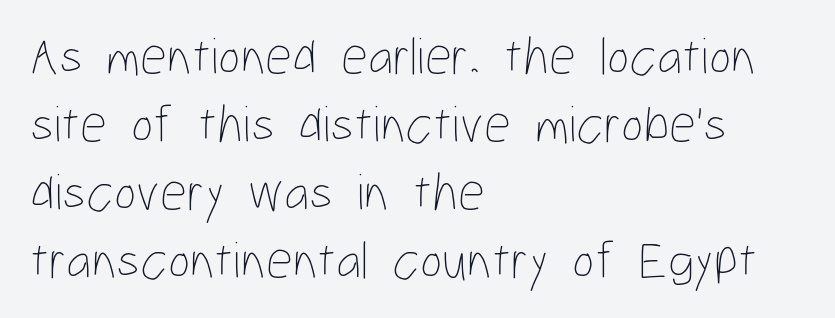
{"italic": "no", "bold": "no", "weight": "thin", "width": "condensed", "stroke_contrast": "low", "x_height": "medium", "monospaced": "no", "underline": "no", "align": "left", "line_spacing": "normal", "line_spacing_ratio": 1.28, "letter_spacing": "normal", "letter_spacing_em": 0.0, "glyph_px": 53}
